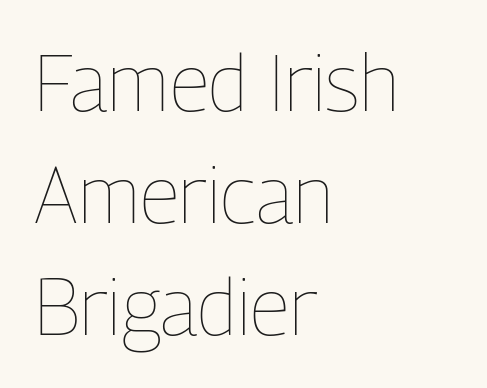
The weight tops out at a normal text grade. Honestly, there is no underline to notice here at all. Notice how descenders clear the ascenders below comfortably — that's standard leading. No italicization has been applied; the sample stays upright. Looks like regular typesetting: each glyph gets only the width it needs. Letter spacing: default.
